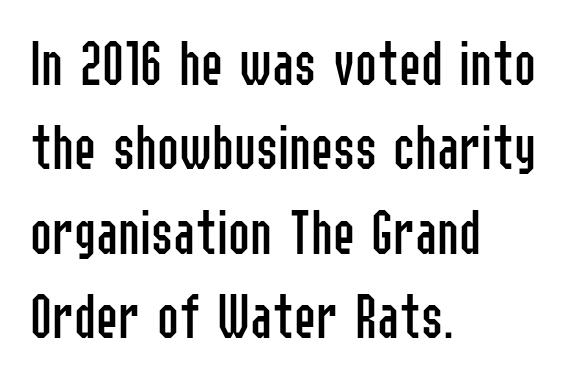
{"serif": "no", "italic": "no", "bold": "no", "weight": "regular", "width": "condensed", "stroke_contrast": "low", "x_height": "medium", "monospaced": "no", "underline": "no", "align": "left", "line_spacing": "normal", "line_spacing_ratio": 1.28, "letter_spacing": "normal", "letter_spacing_em": 0.0, "glyph_px": 66}
